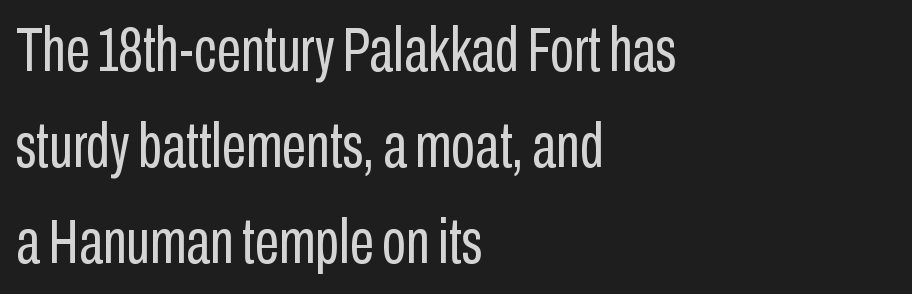
The characters are drawn with everyday or finer stroke widths. Looks like regular typesetting: each glyph gets only the width it needs. The space beneath each line is pristine and unruled. The line texture is even and compact thanks to regular tracking. The lines in this sample share a left origin and differ only in where they stop. Unlike a traditional serif, this face leaves its strokes unadorned.
